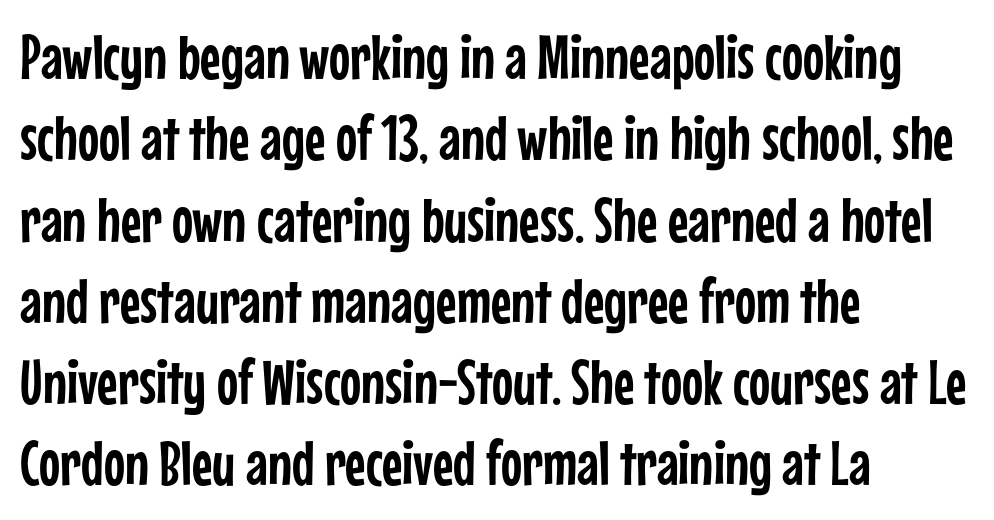
The image shows 63 px condensed sans-serif type, upright; set left-aligned, normal line spacing (1.29x), normal letter spacing, not underlined; low stroke contrast and a medium x-height.
